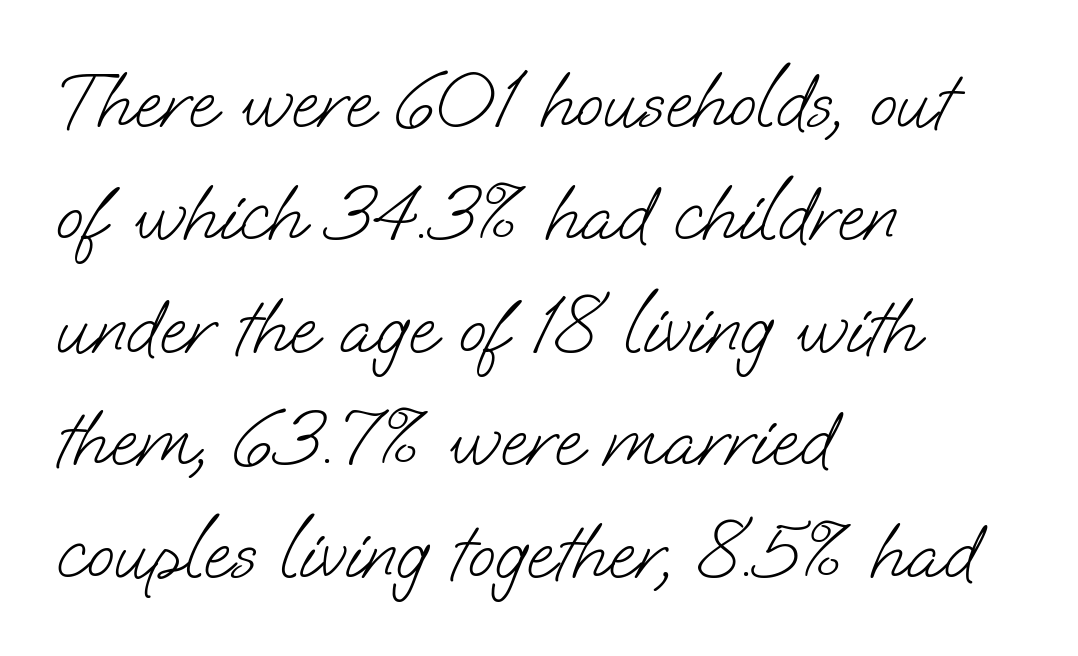
The image shows 80 px light sans-serif type; set left-aligned, normal line spacing (1.41x), normal letter spacing, not underlined; low stroke contrast and a small x-height.
